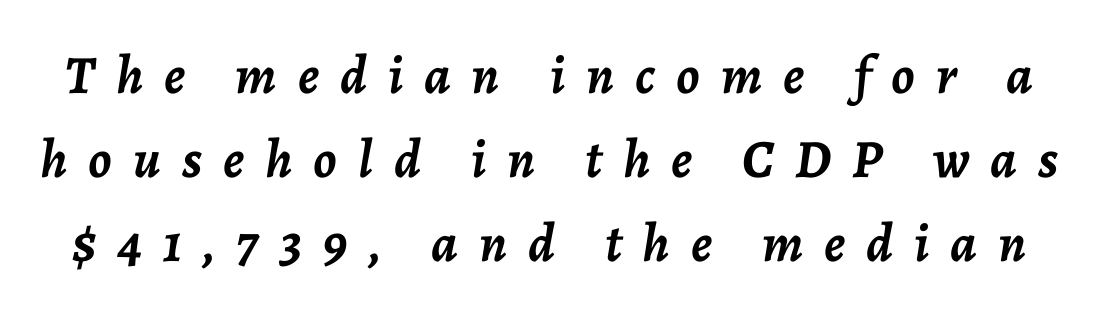
{"italic": "yes", "lean": "right", "slant_degrees": 7, "bold": "yes", "weight": "semibold", "width": "normal", "stroke_contrast": "low", "x_height": "medium", "monospaced": "no", "underline": "no", "line_spacing": "normal", "line_spacing_ratio": 1.56, "letter_spacing": "wide", "letter_spacing_em": 0.39, "glyph_px": 54}
